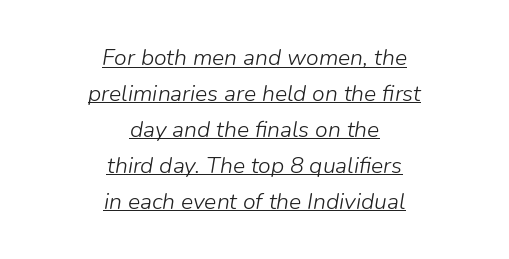
Q: Is the text bold? A: No.
Q: Is the text italic (slanted)? A: Yes, it leans right by about 9 degrees.
Q: Is the text underlined? A: Yes.
Q: How is the paragraph aligned? A: Centered.
Q: Is the spacing between letters normal or unusually wide? A: Normal.
Q: Is the spacing between lines tight, normal or loose? A: Normal.
